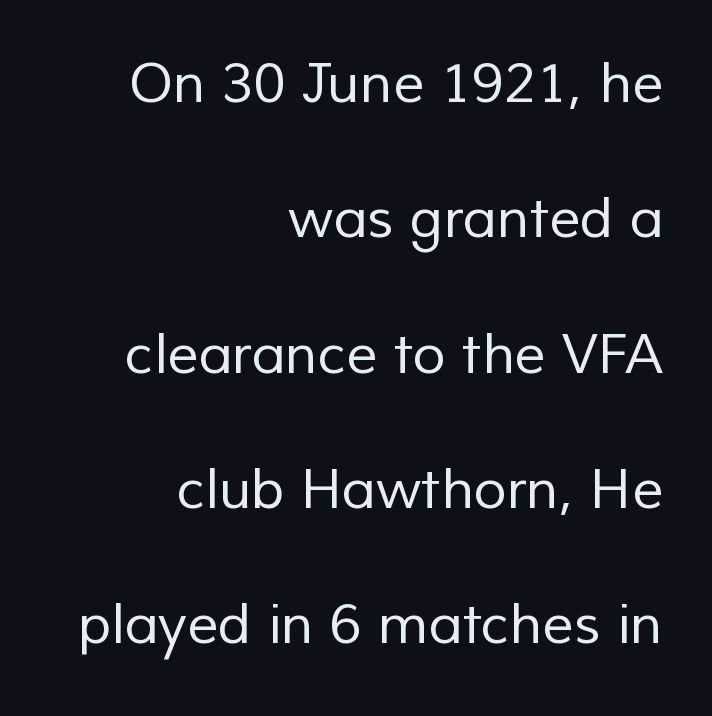
The gaps between neighbouring characters are ordinary and unremarkable. The face used here is proportionally spaced, like ordinary book or web type. Font category for this specimen: sans-serif. Ink coverage per letter is moderate at most. Anything drawn beneath the words? Only blank space.
